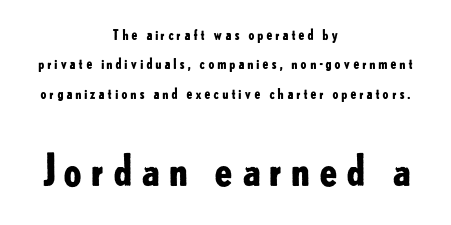
Q: Is the text bold? A: Yes.
Q: Is the text italic (slanted)? A: No, it is upright.
Q: Is the typeface a serif or a sans-serif typeface? A: Sans-serif.
Q: Is the text underlined? A: No.
Q: How is the paragraph aligned? A: Centered.
Q: Is the spacing between lines tight, normal or loose? A: Loose.
Q: Which block of text is set in a larger size, the first (top) or the second (bottom)? A: The second (bottom) one.
Q: Width (condensed, normal, or wide)? A: Normal.
Q: Stroke contrast? A: Low.
Q: x-height? A: Small.
Q: Monospaced? A: No.
